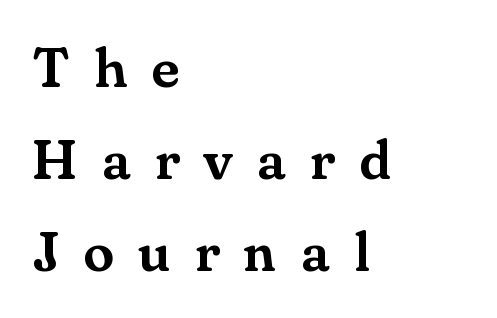
The foot of each line stays bare and open. Nope, not italic — everything's standing straight. Tracking here is generous; glyphs stand well apart from one another. Horizontal alignment here is leftward, the default for most running prose. A typesetter would call this proportional, since set widths differ per character. Are there feet on the stems? There are — it's a serif.
